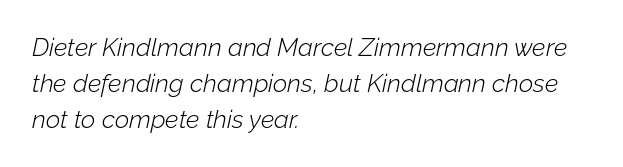
Letter spacing: default. This reads as an unemphasized weight, regular at the heaviest. Underlining? Definitely not there. You can tell it's italic because the verticals aren't actually vertical. The rendering anchors every line to the left-hand side.
